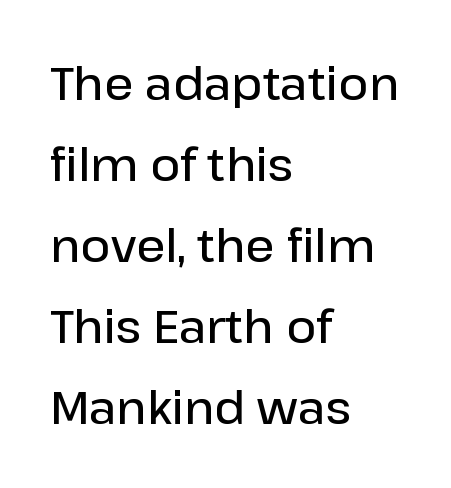
What kind of face is this? One without serifs — a sans. Bold? Not quite — semibold, heavier than regular but stopping short. How are the letters spaced? Ordinarily, with no added tracking. Underline: absent. Italic? Not at all — the glyphs are vertical. The face used here is proportionally spaced, like ordinary book or web type.
